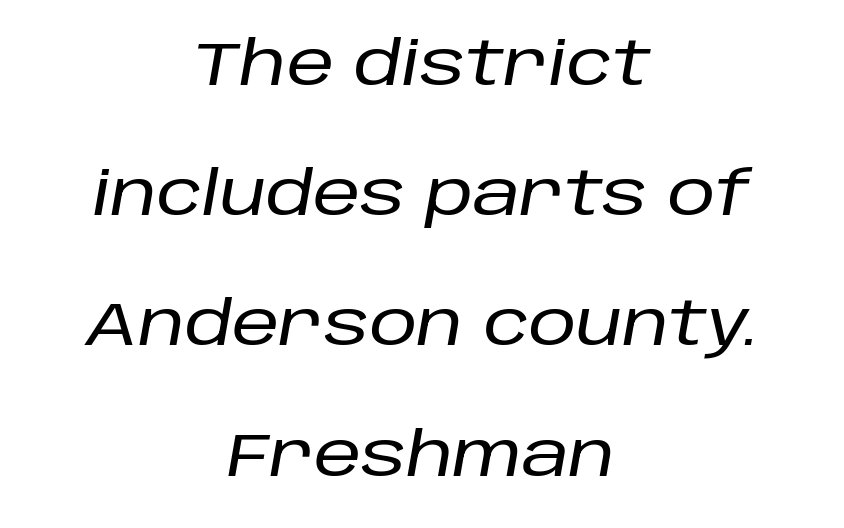
Think of a printed novel: that variable character pitch is what you see here. Alignment: centered. Any mark beneath the type? The region is blank. Rows of type keep a wide berth in the vertical direction. These lines were composed using italics.
